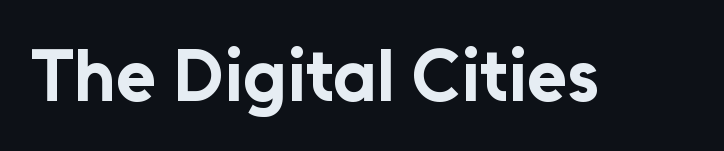
It's the straight-up-and-down kind of type. Here the designer chose a conventional face with non-uniform glyph widths. Standard letterfit; no display-style spreading of the glyphs. Lines of text with bare space underneath. Strong, thick strokes mark this as bold type. The font family rendered here belongs to the sans-serif group.
